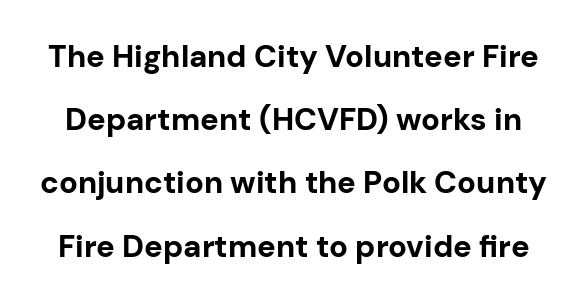
{"serif": "no", "italic": "no", "bold": "yes", "weight": "bold", "width": "normal", "stroke_contrast": "low", "x_height": "medium", "monospaced": "no", "underline": "no", "line_spacing": "loose", "line_spacing_ratio": 2.04, "letter_spacing": "normal", "letter_spacing_em": 0.0, "glyph_px": 31}
